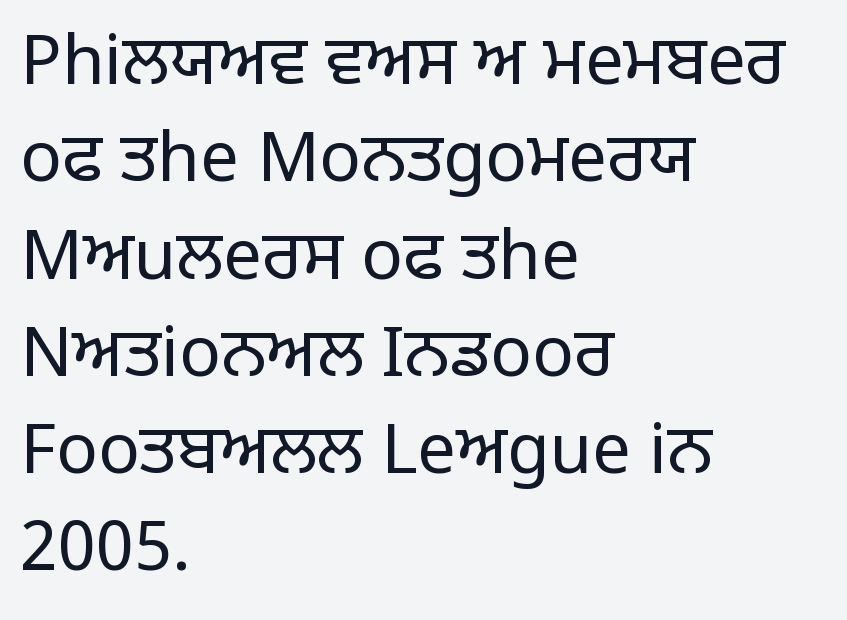
Q: Is the text bold? A: No.
Q: Is the text italic (slanted)? A: No, it is upright.
Q: Is the typeface a serif or a sans-serif typeface? A: Sans-serif.
Q: Is the text underlined? A: No.
Q: How is the paragraph aligned? A: Left-aligned.
Q: Is the spacing between letters normal or unusually wide? A: Normal.
Q: Is the spacing between lines tight, normal or loose? A: Normal.
Q: Width (condensed, normal, or wide)? A: Normal.
Q: Stroke contrast? A: Low.
Q: x-height? A: Large.
Q: Monospaced? A: No.
